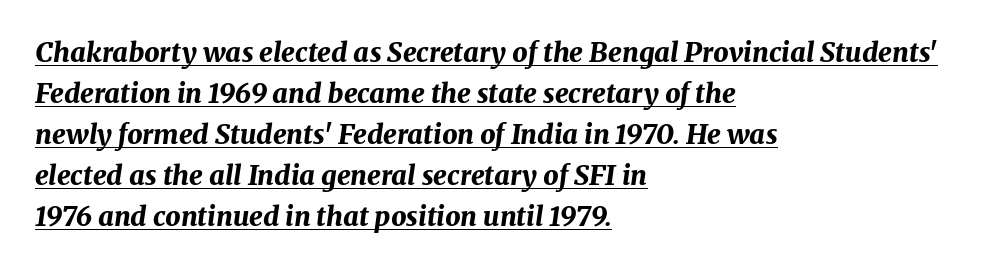
{"italic": "yes", "lean": "right", "slant_degrees": 8, "bold": "yes", "underline": "yes", "align": "left", "line_spacing": "normal", "line_spacing_ratio": 1.52, "letter_spacing": "normal", "letter_spacing_em": 0.0, "glyph_px": 27}
